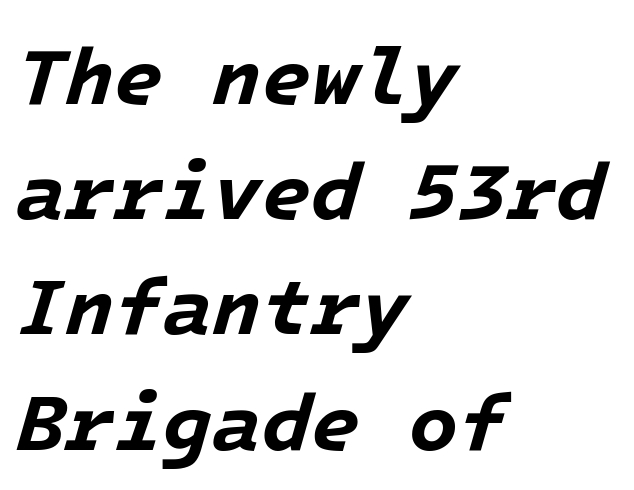
Honestly, the row spacing looks completely unremarkable. Slant detected: the letters are inclined. Nobody drew a line under any word here. The type is set solid horizontally, with unmodified tracking. Caption: multi-line text, flush left, ragged right. As a designer I'd log this as weight 700, bold.
